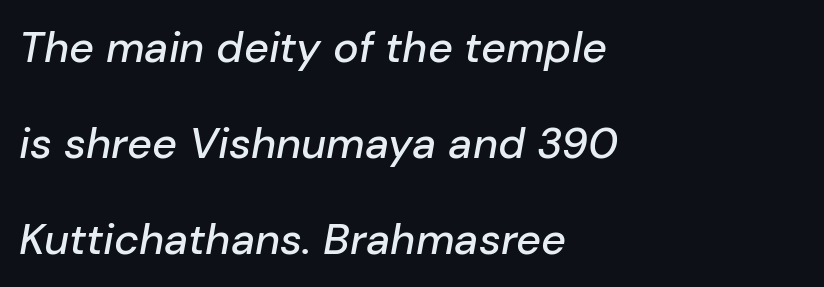
Every character sits at an angle, as italics do. Compared with a centered layout, this one pins lines to the left instead. The lines are spread far apart with generous leading. The type is set solid horizontally, with unmodified tracking.
